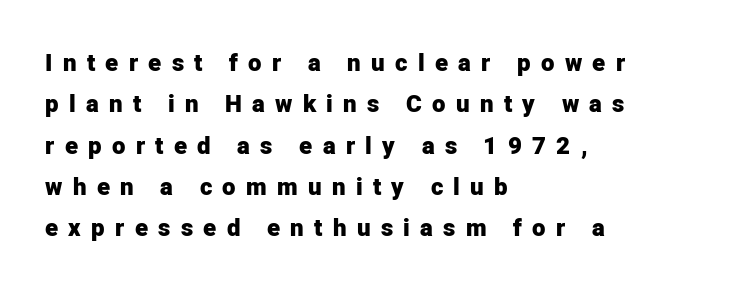
The string is rendered with underlining switched off. The compositor pushed each line to the left boundary. Italic? Not at all — the glyphs are vertical. The face used here is rendered with a markedly widened letterfit. Compared with an ordinary text face, these strokes are far heavier — a full bold.
